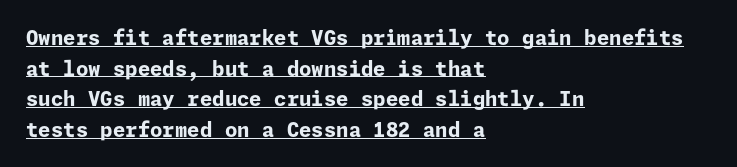
Q: Is the text bold? A: Yes.
Q: Is the text italic (slanted)? A: No, it is upright.
Q: Is the text underlined? A: Yes.
Q: How is the paragraph aligned? A: Left-aligned.
Q: Is the spacing between letters normal or unusually wide? A: Normal.
Q: Is the spacing between lines tight, normal or loose? A: Normal.
